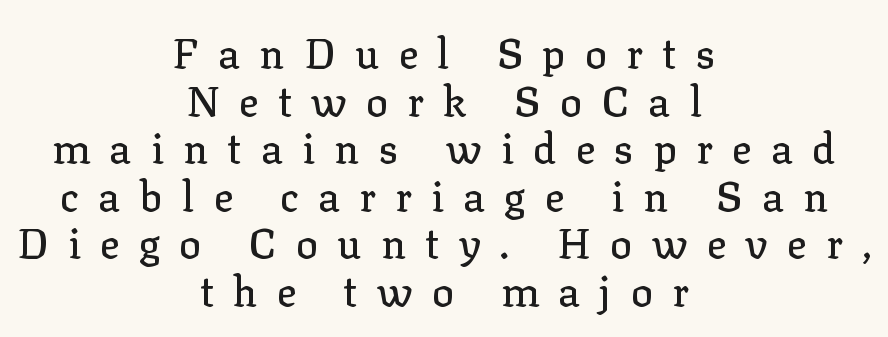
Q: Is the text italic (slanted)? A: No, it is upright.
Q: Is the typeface a serif or a sans-serif typeface? A: Serif.
Q: Is the text underlined? A: No.
Q: How is the paragraph aligned? A: Centered.
Q: Is the spacing between letters normal or unusually wide? A: Unusually wide.
Q: Width (condensed, normal, or wide)? A: Normal.
Q: Stroke contrast? A: Low.
Q: x-height? A: Medium.
Q: Monospaced? A: No.
